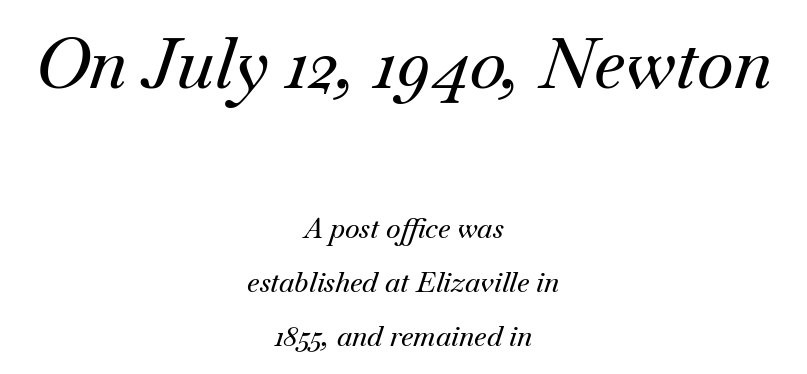
The image shows 70 px serif type, italic (leaning right); set centered, loose line spacing (1.94x), normal letter spacing, not underlined; the first (top) block is 2.5x larger; medium stroke contrast and a small x-height.
